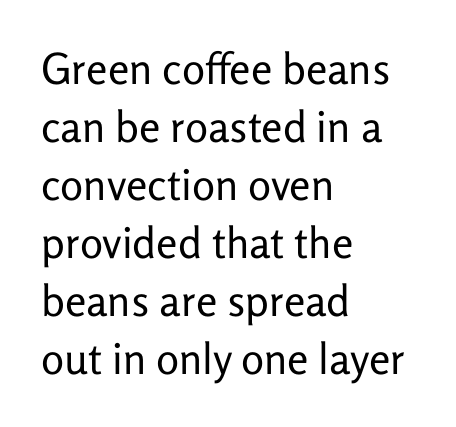
{"serif": "no", "italic": "no", "bold": "no", "weight": "regular", "width": "normal", "stroke_contrast": "low", "x_height": "medium", "monospaced": "no", "underline": "no", "align": "left", "line_spacing": "normal", "line_spacing_ratio": 1.35, "letter_spacing": "normal", "letter_spacing_em": 0.0, "glyph_px": 43}
